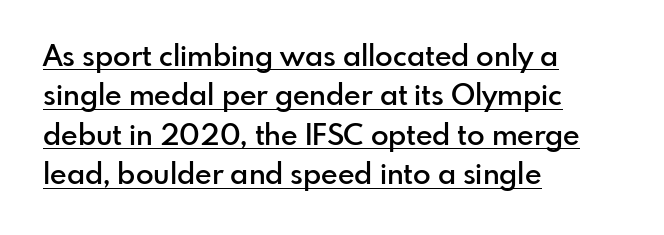
The glyphs have the mass of a demibold cut, below bold. The sample's only ornament is a line tracing under the words. Think of a printed novel: that variable character pitch is what you see here. What's the leading like? Ordinary, nothing unusual. Alignment: flush left. No feet cap the strokes, marking this as sans-serif type.
